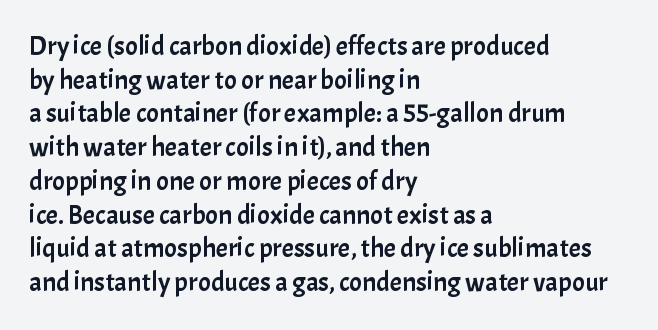
This is the regular roman posture of the typeface. Does extra space separate the letters? No, they use regular spacing. One-word summary of the alignment: left. How would I describe the line gaps? Plain and ordinary.
